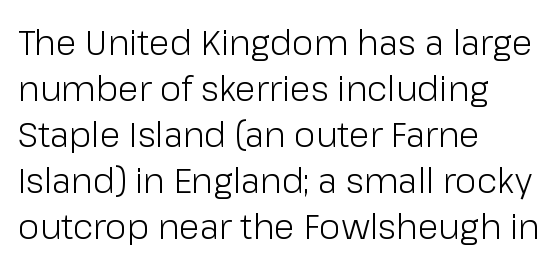
Q: Is the text bold? A: No.
Q: Is the text italic (slanted)? A: No, it is upright.
Q: Is the typeface a serif or a sans-serif typeface? A: Sans-serif.
Q: Is the text underlined? A: No.
Q: How is the paragraph aligned? A: Left-aligned.
Q: Is the spacing between letters normal or unusually wide? A: Normal.
Q: Is the spacing between lines tight, normal or loose? A: Normal.
Q: Width (condensed, normal, or wide)? A: Normal.
Q: Stroke contrast? A: Low.
Q: x-height? A: Medium.
Q: Monospaced? A: No.
